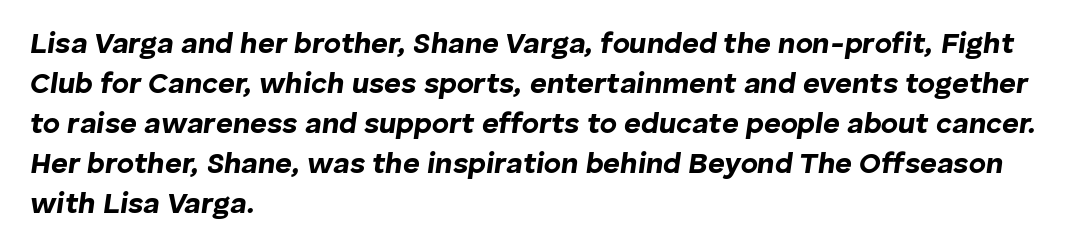
You could not count columns in this text — the font is proportionally spaced. Caption: standard tracking, unaltered. Decoration check: the copy has no underline. Style check: oblique.
